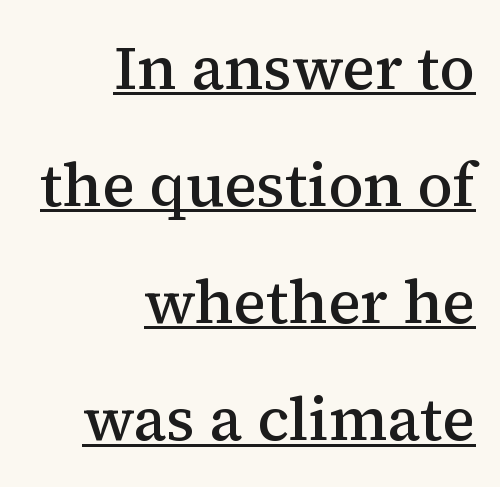
Q: Is the text bold? A: Semi-bold.
Q: Is the text italic (slanted)? A: No, it is upright.
Q: Is the typeface a serif or a sans-serif typeface? A: Serif.
Q: Is the text underlined? A: Yes.
Q: How is the paragraph aligned? A: Right-aligned.
Q: Is the spacing between letters normal or unusually wide? A: Normal.
Q: Is the spacing between lines tight, normal or loose? A: Loose.
Q: Width (condensed, normal, or wide)? A: Normal.
Q: Stroke contrast? A: Medium.
Q: x-height? A: Medium.
Q: Monospaced? A: No.
